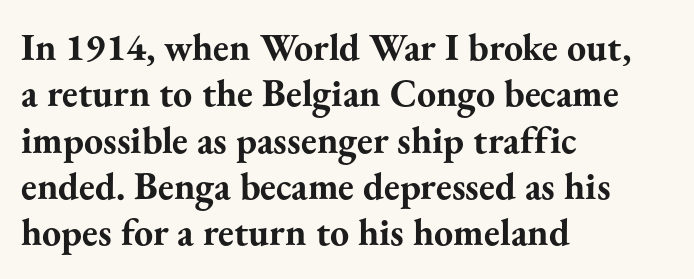
The image shows 38 px bold serif type, upright; set left-aligned, line spacing 1.22x, normal letter spacing, not underlined; medium stroke contrast and a small x-height.
